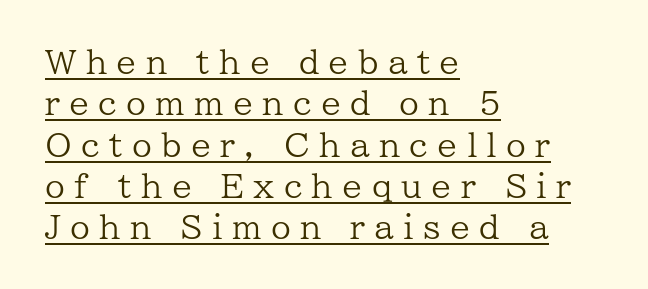
The image shows 32 px regular-weight serif type, upright; set left-aligned, normal line spacing (1.29x), unusually wide letter spacing (+0.29 em), underlined; low stroke contrast and a medium x-height.
